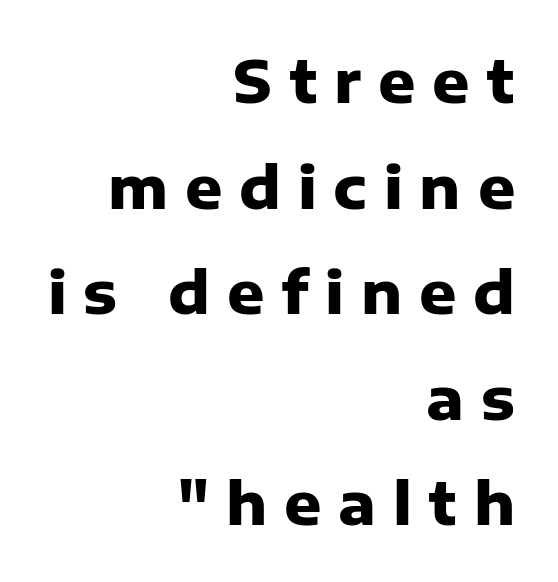
Proportional: the letters do not fall into vertical columns. These lines stack with their right ends in a neat column. This is heavy type, rendered in bold. In terms of letterform style, serifs are entirely absent.
